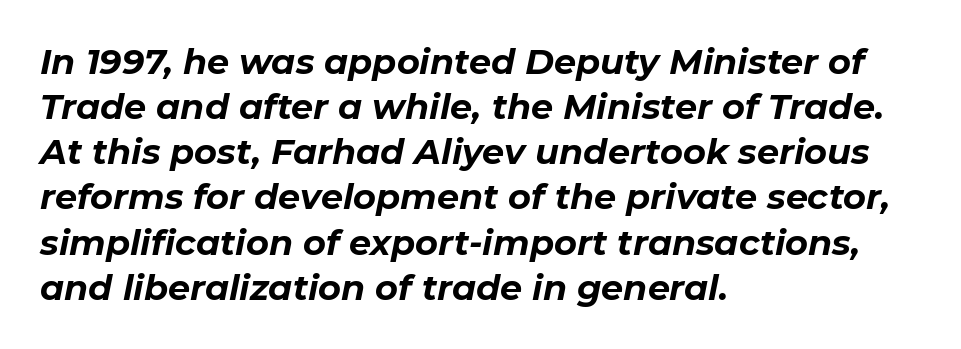
The image shows 35 px bold type, italic (leaning right); set left-aligned, normal line spacing (1.29x), normal letter spacing, not underlined; low stroke contrast and a medium x-height.
